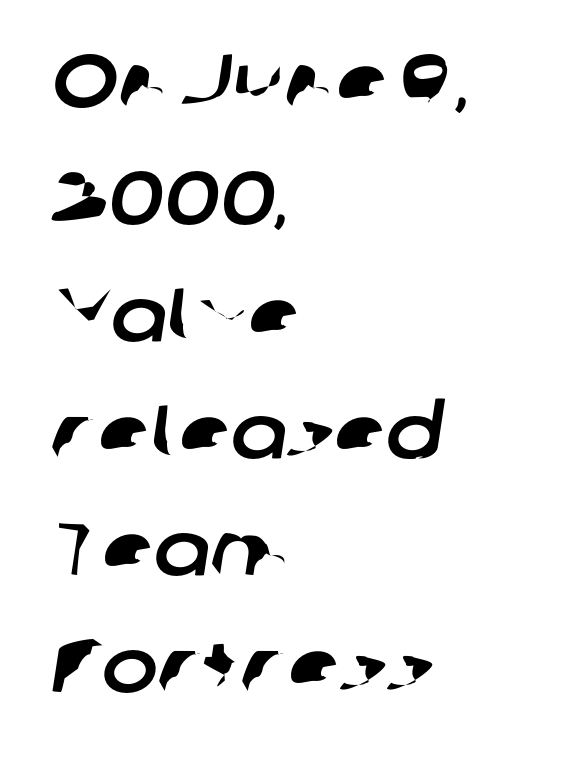
The image shows 75 px sans-serif type; set left-aligned, normal line spacing (1.56x), normal letter spacing, not underlined; low stroke contrast and a medium x-height.
